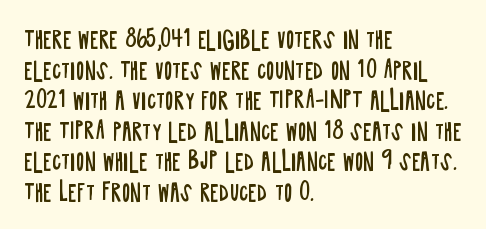
The image shows 23 px text type, upright; set left-aligned, normal line spacing (1.33x), normal letter spacing, not underlined.
